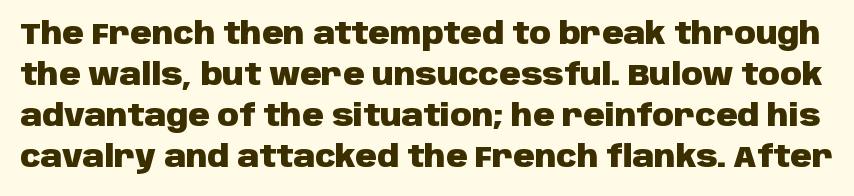
Q: Is the text bold? A: Yes.
Q: Is the text italic (slanted)? A: No, it is upright.
Q: Is the typeface a serif or a sans-serif typeface? A: Sans-serif.
Q: Is the text underlined? A: No.
Q: Is the spacing between letters normal or unusually wide? A: Normal.
Q: Is the spacing between lines tight, normal or loose? A: Normal.
Q: Width (condensed, normal, or wide)? A: Normal.
Q: Stroke contrast? A: Low.
Q: x-height? A: Large.
Q: Monospaced? A: No.
